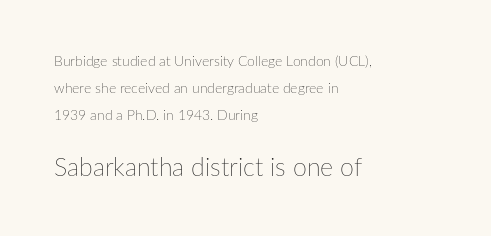
These two chunks differ in scale, with the bottom chunk taking the larger measure. These lines were composed using upright roman letters. Unmarked baselines from the first word to the last. Vertically, the passage feels expansive, rows floating well apart.
